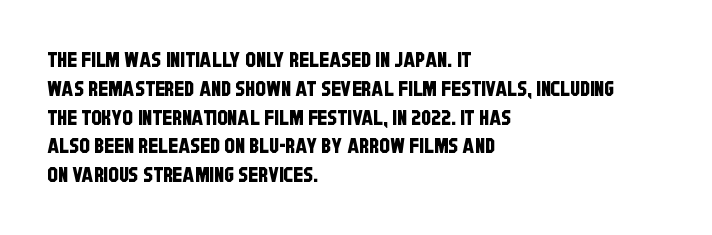
{"underline": "no", "align": "left", "line_spacing": "normal", "line_spacing_ratio": 1.37, "letter_spacing": "normal", "letter_spacing_em": 0.0, "glyph_px": 21}
